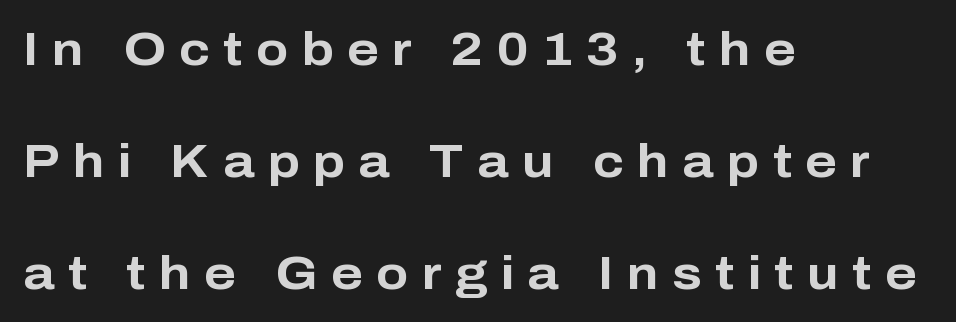
Each letter keeps its own natural width here, so spacing adapts to shape. Plain, unruled lines of type. Bold? Absolutely — the strokes are thick and heavy. Nothing sits at the stroke ends, so this counts as sans-serif. Quick note: not italic, upright.
